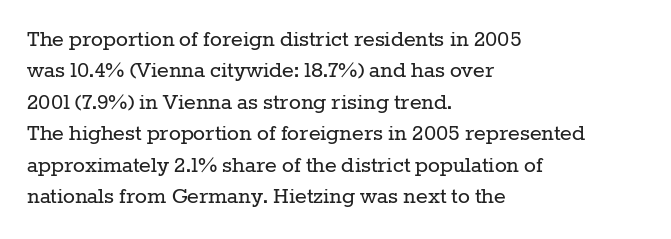
The image shows 25 px text type, upright; set left-aligned, normal line spacing (1.26x), normal letter spacing, not underlined.
